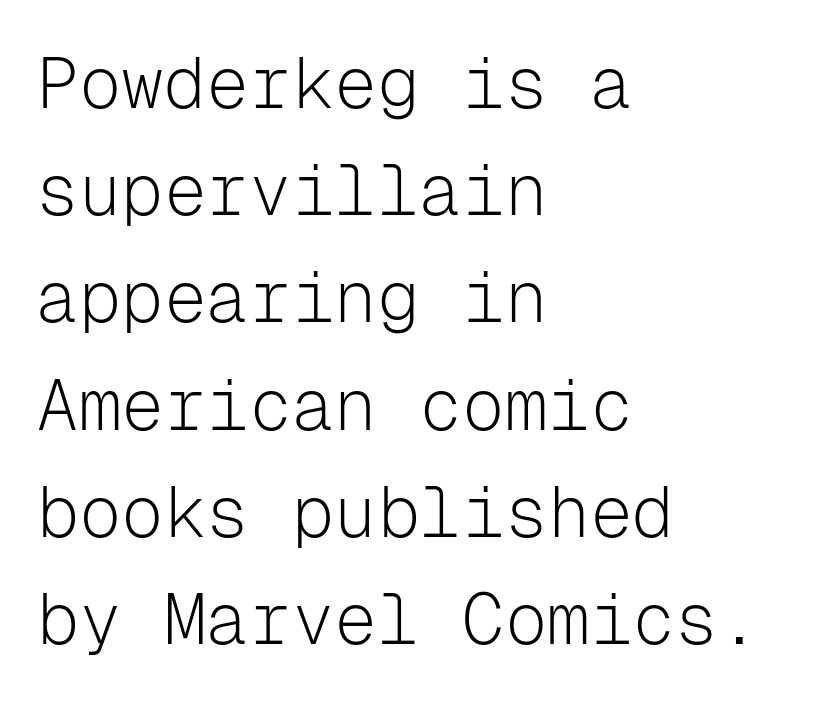
Vertically, the passage feels balanced, rows spaced as you'd expect. This sample uses plain, unmodified letter spacing. Nobody drew a line under any word here. The face used here is a sans, in the tradition of grotesques and geometrics. No italicization has been applied; the sample stays upright.
